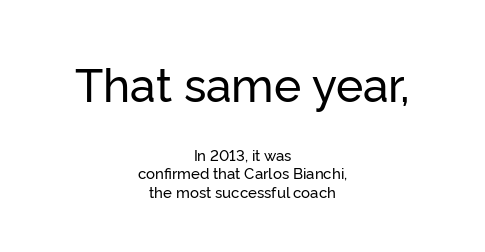
Q: Is the text italic (slanted)? A: No, it is upright.
Q: Is the typeface a serif or a sans-serif typeface? A: Sans-serif.
Q: Is the text underlined? A: No.
Q: How is the paragraph aligned? A: Centered.
Q: Is the spacing between letters normal or unusually wide? A: Normal.
Q: Which block of text is set in a larger size, the first (top) or the second (bottom)? A: The first (top) one.
Q: Width (condensed, normal, or wide)? A: Normal.
Q: Stroke contrast? A: Low.
Q: x-height? A: Medium.
Q: Monospaced? A: No.
